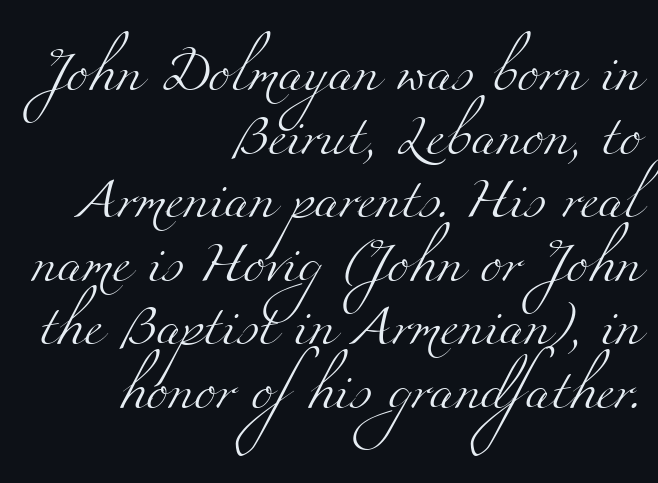
Compared with typical body copy, the letter spacing here is the same. This sample keeps an unexceptional amount of space between lines. Compared with a flush-left layout, this one pins lines to the opposite, right side.
